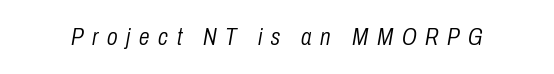
The glyphs look as if they've been sheared to an angle. Underline: absent. A light-to-regular cut is what we see here. In terms of letterspacing, this is a distinctly airy, spread setting.
